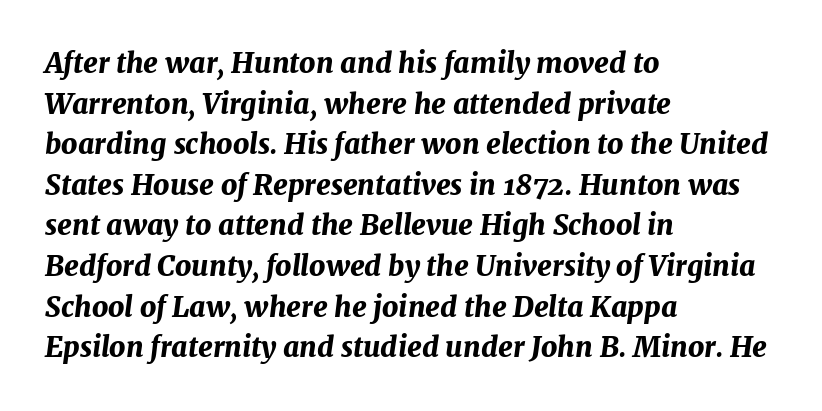
Q: Is the text bold? A: Yes.
Q: Is the text italic (slanted)? A: Yes, it leans right by about 7 degrees.
Q: Is the text underlined? A: No.
Q: How is the paragraph aligned? A: Left-aligned.
Q: Is the spacing between letters normal or unusually wide? A: Normal.
Q: Is the spacing between lines tight, normal or loose? A: Normal.
Q: Width (condensed, normal, or wide)? A: Normal.
Q: Stroke contrast? A: Medium.
Q: x-height? A: Medium.
Q: Monospaced? A: No.
